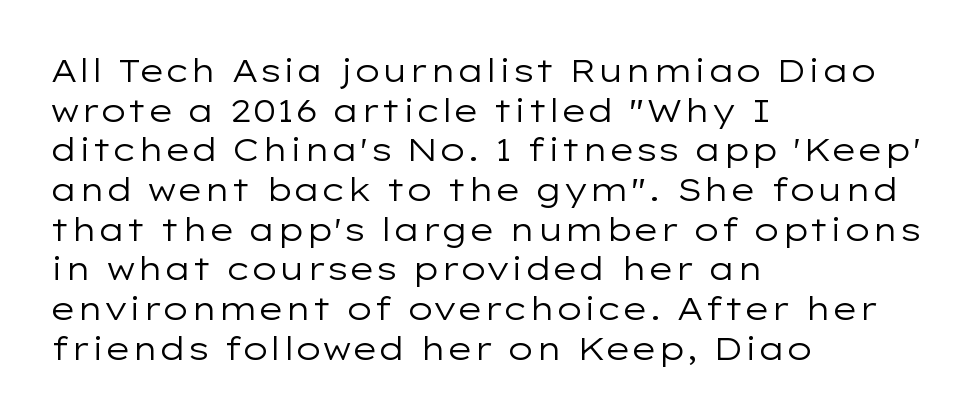
Q: Is the text bold? A: No.
Q: Is the text italic (slanted)? A: No, it is upright.
Q: Is the typeface a serif or a sans-serif typeface? A: Sans-serif.
Q: Is the text underlined? A: No.
Q: How is the paragraph aligned? A: Left-aligned.
Q: Is the spacing between letters normal or unusually wide? A: Normal.
Q: Width (condensed, normal, or wide)? A: Wide.
Q: Stroke contrast? A: Low.
Q: x-height? A: Medium.
Q: Monospaced? A: No.
